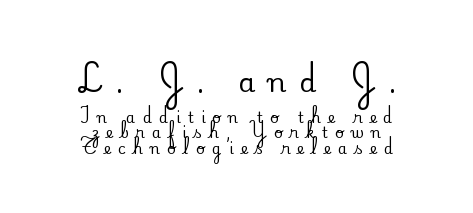
Q: Is the text italic (slanted)? A: No, it is upright.
Q: Is the text underlined? A: No.
Q: How is the paragraph aligned? A: Centered.
Q: Is the spacing between letters normal or unusually wide? A: Unusually wide.
Q: Is the spacing between lines tight, normal or loose? A: Tight.
Q: Which block of text is set in a larger size, the first (top) or the second (bottom)? A: The first (top) one.
